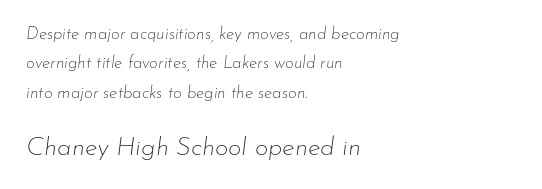
Q: Is the text bold? A: No.
Q: Is the text italic (slanted)? A: Yes, it leans right by about 7 degrees.
Q: Is the text underlined? A: No.
Q: How is the paragraph aligned? A: Left-aligned.
Q: Is the spacing between letters normal or unusually wide? A: Normal.
Q: Which block of text is set in a larger size, the first (top) or the second (bottom)? A: The second (bottom) one.
